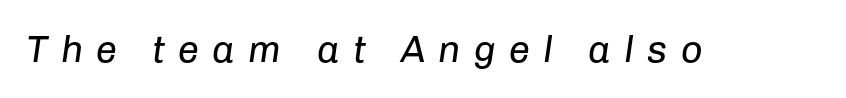
This rendering features lettering with no underline. Here the glyphs are tracked loosely, breaking word shapes into spaced letters. Slant detected: the letters are inclined. This is not heavy type; no bold has been used.
